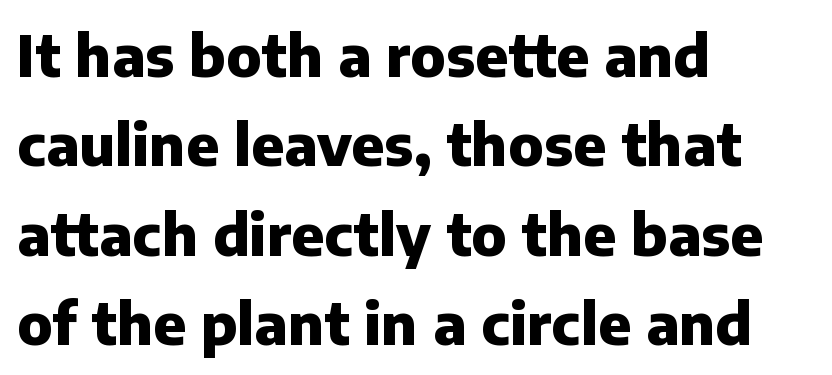
The image shows 58 px heavy sans-serif type, upright; set left-aligned, normal line spacing (1.54x), normal letter spacing, not underlined; low stroke contrast and a medium x-height.
